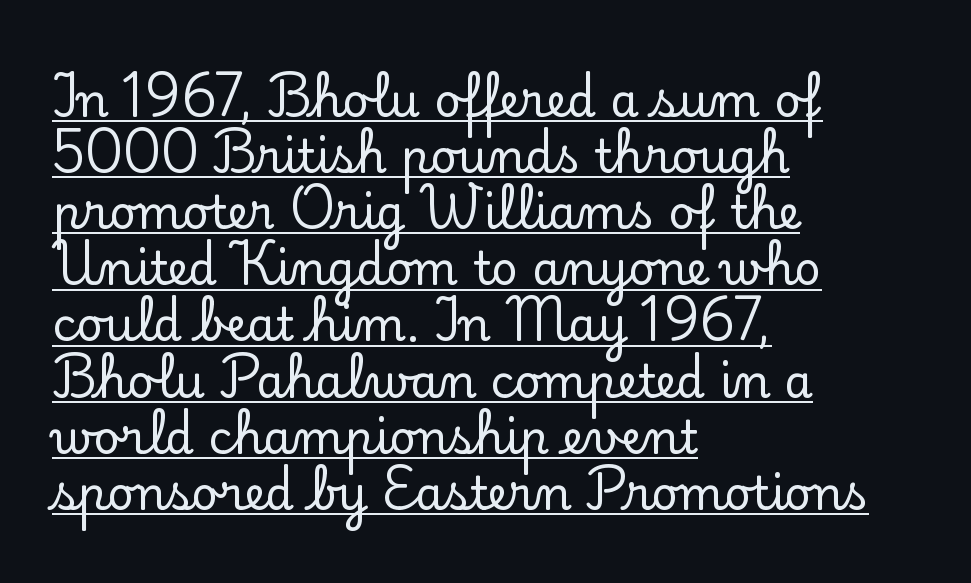
{"serif": "yes", "italic": "no", "width": "normal", "stroke_contrast": "low", "x_height": "small", "monospaced": "no", "underline": "yes", "align": "left", "line_spacing_ratio": 1.22, "letter_spacing": "normal", "letter_spacing_em": 0.0, "glyph_px": 46}
